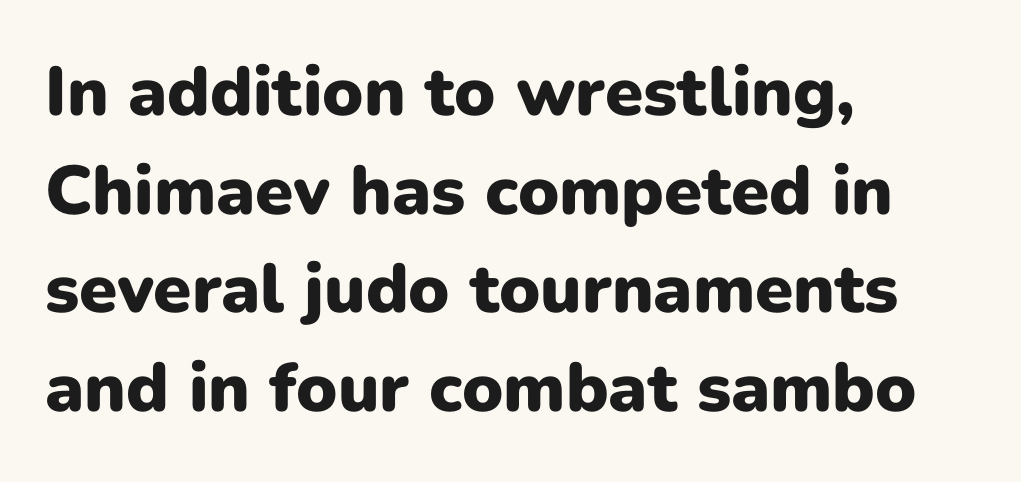
Q: Is the text bold? A: Yes.
Q: Is the text italic (slanted)? A: No, it is upright.
Q: Is the typeface a serif or a sans-serif typeface? A: Sans-serif.
Q: Is the text underlined? A: No.
Q: How is the paragraph aligned? A: Left-aligned.
Q: Is the spacing between letters normal or unusually wide? A: Normal.
Q: Is the spacing between lines tight, normal or loose? A: Normal.
Q: Width (condensed, normal, or wide)? A: Normal.
Q: Stroke contrast? A: Low.
Q: x-height? A: Medium.
Q: Monospaced? A: No.
